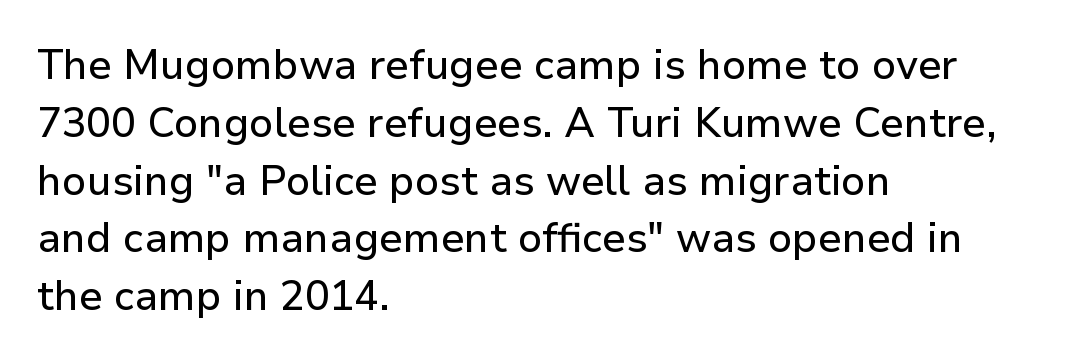
Q: Is the text italic (slanted)? A: No, it is upright.
Q: Is the typeface a serif or a sans-serif typeface? A: Sans-serif.
Q: Is the text underlined? A: No.
Q: How is the paragraph aligned? A: Left-aligned.
Q: Is the spacing between letters normal or unusually wide? A: Normal.
Q: Is the spacing between lines tight, normal or loose? A: Normal.
Q: Width (condensed, normal, or wide)? A: Normal.
Q: Stroke contrast? A: Low.
Q: x-height? A: Medium.
Q: Monospaced? A: No.
